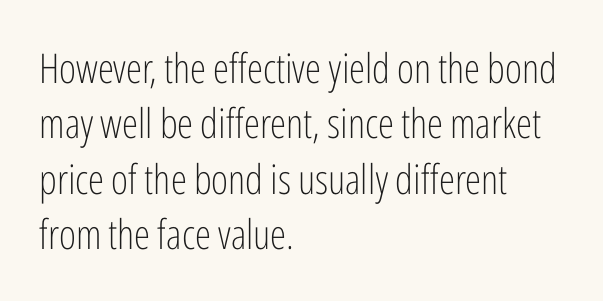
{"serif": "no", "italic": "no", "bold": "no", "weight": "light", "width": "condensed", "stroke_contrast": "low", "x_height": "medium", "monospaced": "no", "underline": "no", "align": "left", "line_spacing": "normal", "line_spacing_ratio": 1.35, "letter_spacing": "normal", "letter_spacing_em": 0.0, "glyph_px": 41}
